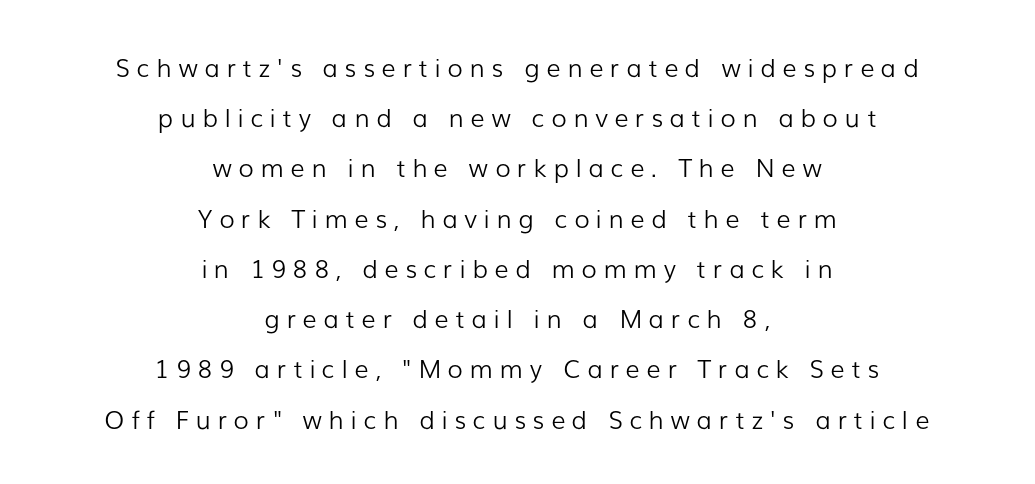
{"italic": "no", "bold": "no", "underline": "no", "align": "center", "line_spacing": "loose", "line_spacing_ratio": 2.01, "letter_spacing": "wide", "letter_spacing_em": 0.27, "glyph_px": 25}
